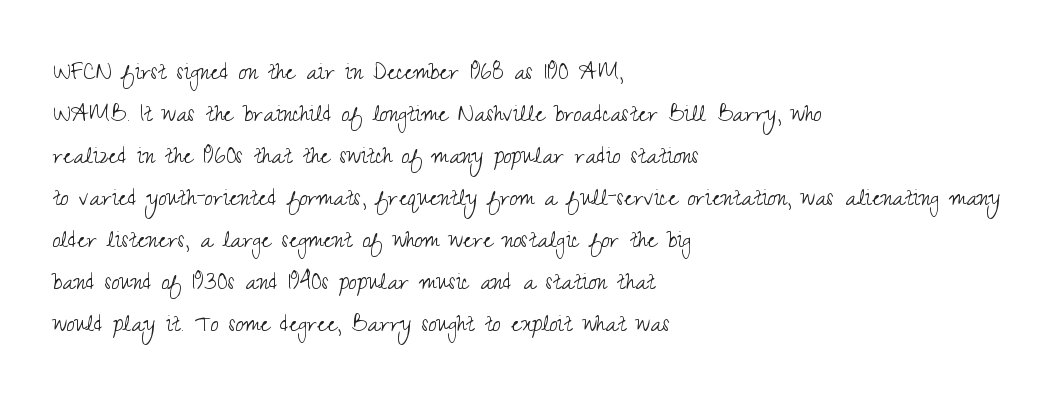
The image shows 28 px light, condensed sans-serif type, upright; set left-aligned, normal line spacing (1.5x), normal letter spacing, not underlined; medium stroke contrast and a small x-height.
